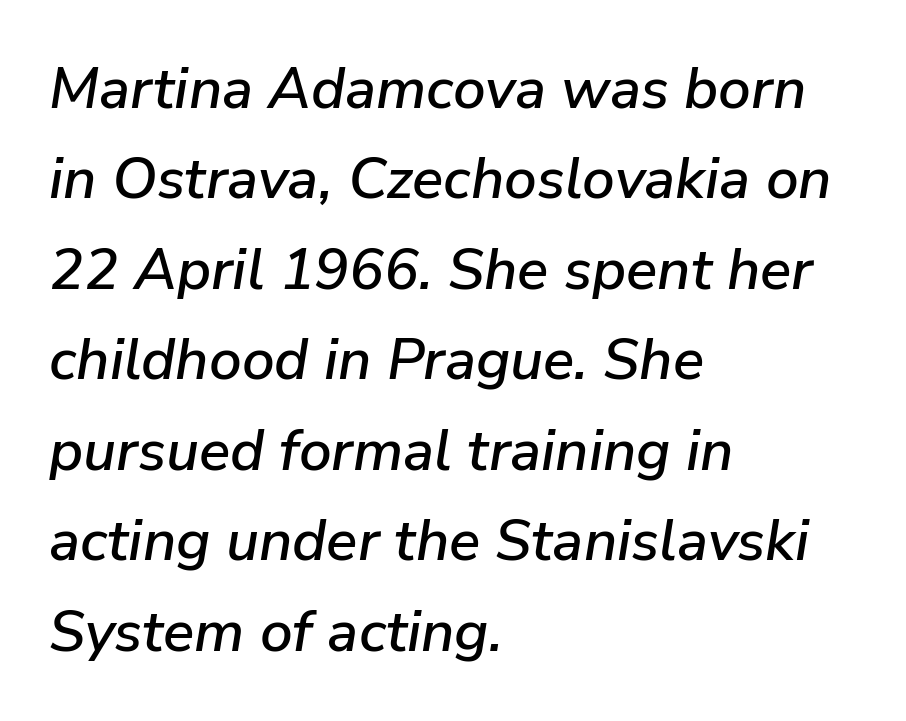
{"italic": "yes", "lean": "right", "slant_degrees": 9, "width": "normal", "stroke_contrast": "low", "x_height": "medium", "monospaced": "no", "underline": "no", "align": "left", "line_spacing": "normal", "line_spacing_ratio": 1.56, "letter_spacing": "normal", "letter_spacing_em": 0.0, "glyph_px": 58}
